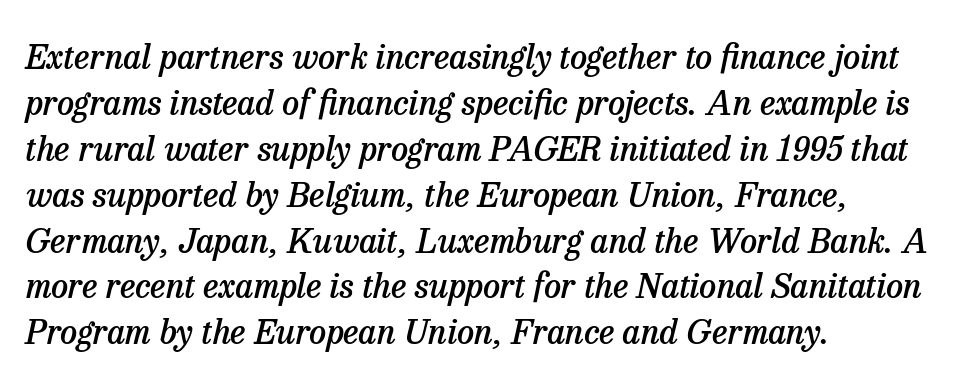
The image shows 34 px semibold serif type, italic (leaning right); set left-aligned, normal line spacing (1.35x), normal letter spacing, not underlined; low stroke contrast and a medium x-height.
